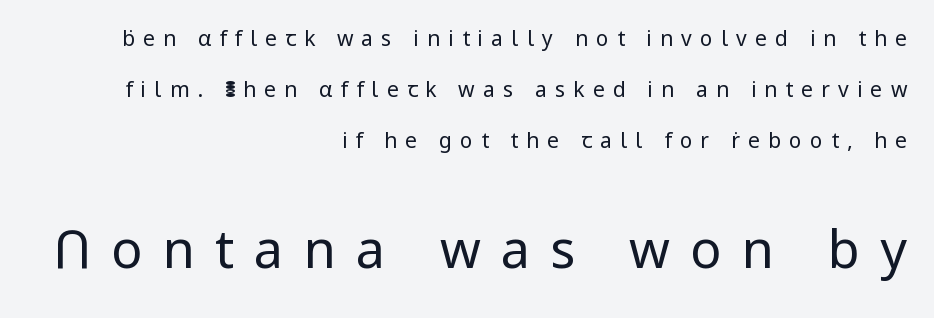
{"serif": "no", "italic": "no", "bold": "no", "weight": "regular", "width": "normal", "stroke_contrast": "low", "x_height": "medium", "monospaced": "no", "underline": "no", "align": "right", "line_spacing": "loose", "line_spacing_ratio": 2.42, "letter_spacing": "wide", "letter_spacing_em": 0.39, "larger_block": "second", "size_ratio": 2.48, "glyph_px": 52}
